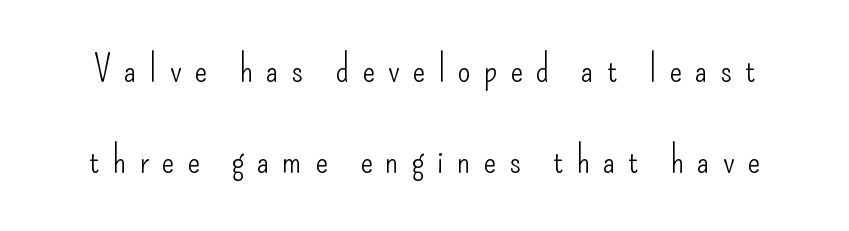
{"serif": "no", "italic": "no", "bold": "no", "weight": "light", "width": "condensed", "stroke_contrast": "low", "x_height": "small", "monospaced": "no", "underline": "no", "line_spacing": "loose", "line_spacing_ratio": 2.47, "letter_spacing": "wide", "letter_spacing_em": 0.35, "glyph_px": 37}
